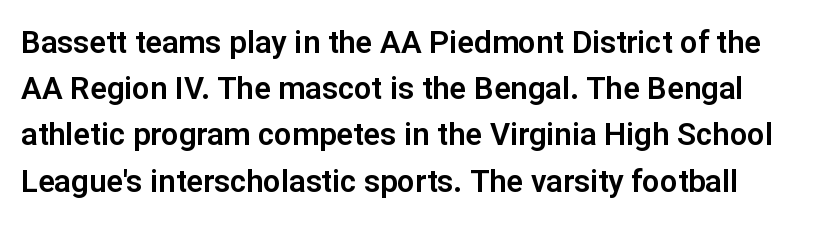
The image shows 31 px sans-serif type, upright; set normal line spacing (1.49x), normal letter spacing, not underlined; low stroke contrast and a medium x-height.
